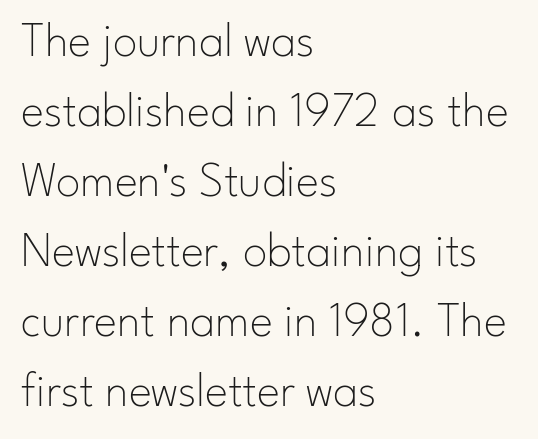
{"serif": "no", "italic": "no", "bold": "no", "weight": "thin", "width": "normal", "stroke_contrast": "low", "x_height": "small", "monospaced": "no", "underline": "no", "align": "left", "line_spacing": "normal", "line_spacing_ratio": 1.43, "letter_spacing": "normal", "letter_spacing_em": 0.0, "glyph_px": 49}
